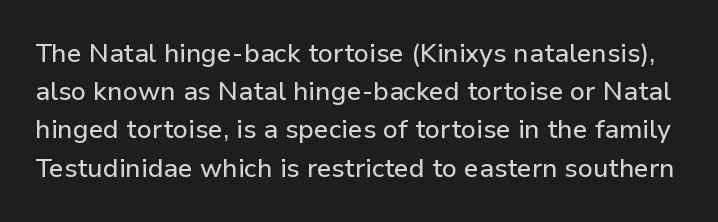
The specimen omits any rule beneath the text block's lines. The line-height multiplier appears to be the usual default. Spacing between characters is what you'd get straight out of the box. When letters stand straight like this, we call the style roman or upright.
